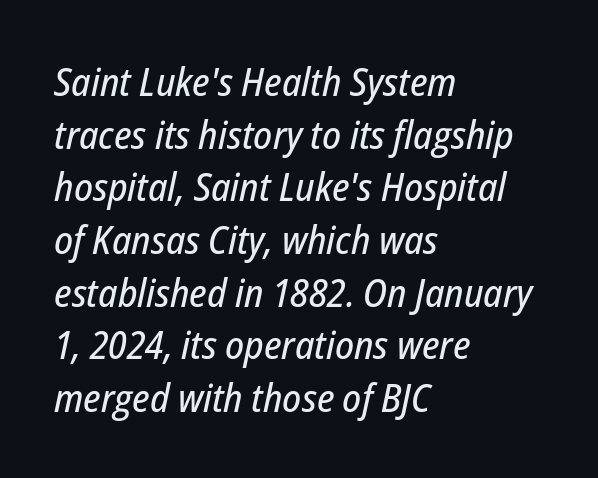
The image shows 39 px condensed type, italic (leaning right); set left-aligned, normal line spacing (1.35x), normal letter spacing, not underlined; low stroke contrast and a medium x-height.
